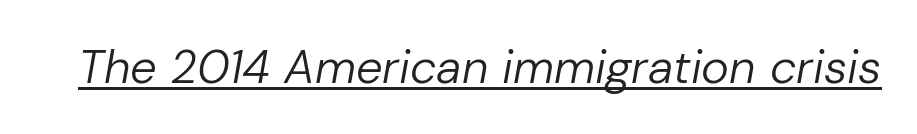
{"italic": "yes", "lean": "right", "slant_degrees": 10, "bold": "no", "weight": "regular", "width": "normal", "stroke_contrast": "low", "x_height": "medium", "monospaced": "no", "underline": "yes", "letter_spacing": "normal", "letter_spacing_em": 0.0, "glyph_px": 47}
